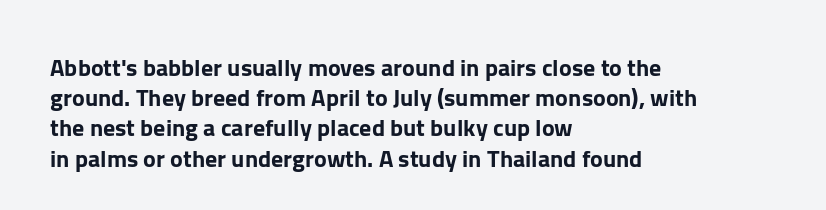
{"italic": "no", "underline": "no", "align": "left", "line_spacing": "normal", "line_spacing_ratio": 1.26, "letter_spacing": "normal", "letter_spacing_em": 0.0, "glyph_px": 24}
